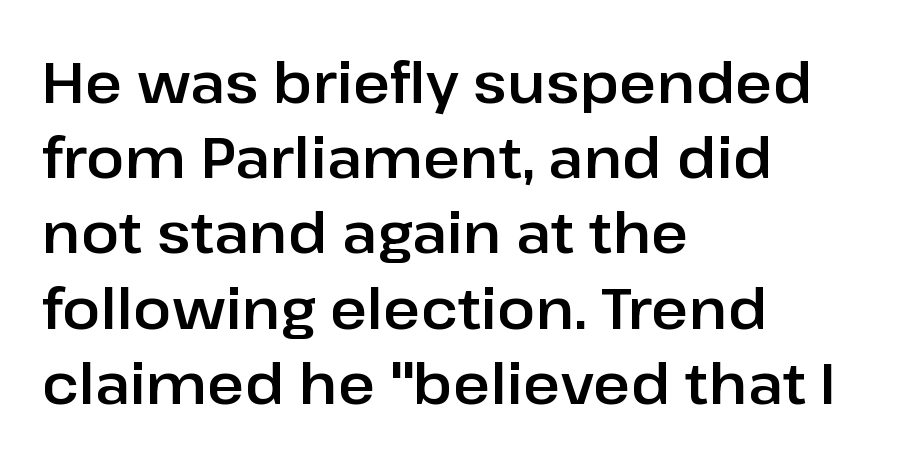
Q: Is the text italic (slanted)? A: No, it is upright.
Q: Is the typeface a serif or a sans-serif typeface? A: Sans-serif.
Q: Is the text underlined? A: No.
Q: How is the paragraph aligned? A: Left-aligned.
Q: Is the spacing between letters normal or unusually wide? A: Normal.
Q: Is the spacing between lines tight, normal or loose? A: Normal.
Q: Width (condensed, normal, or wide)? A: Normal.
Q: Stroke contrast? A: Low.
Q: x-height? A: Medium.
Q: Monospaced? A: No.
